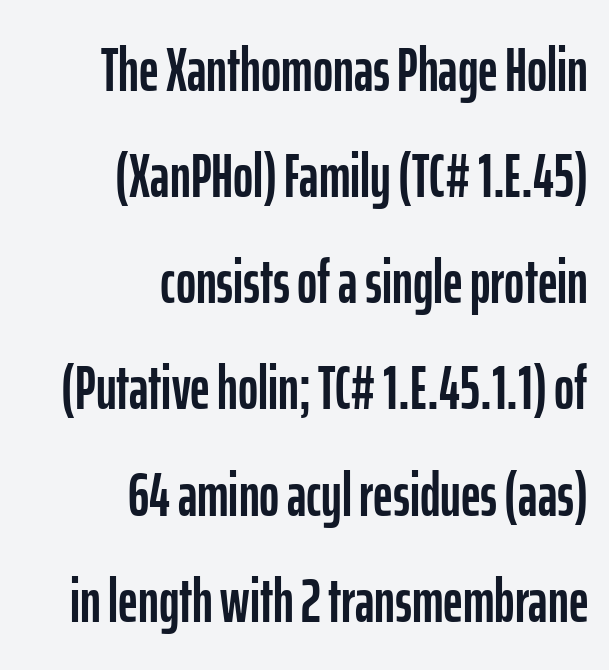
The image shows 61 px condensed sans-serif type, upright; set right-aligned, line spacing 1.74x, normal letter spacing, not underlined; low stroke contrast and a medium x-height.
